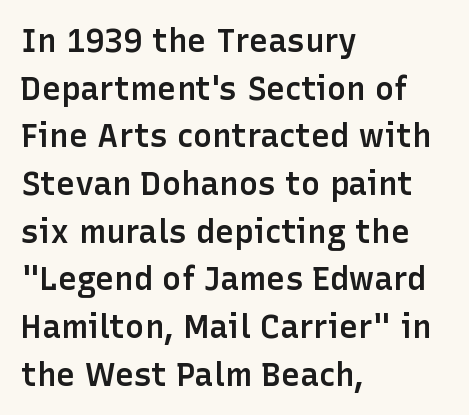
The foot of each line stays bare and open. Look at the tracking — it's just the regular setting, nothing added. A typesetter would mark this as roman, not italic. Every letter is mildly thick-stroked: semibold rather than bold.
